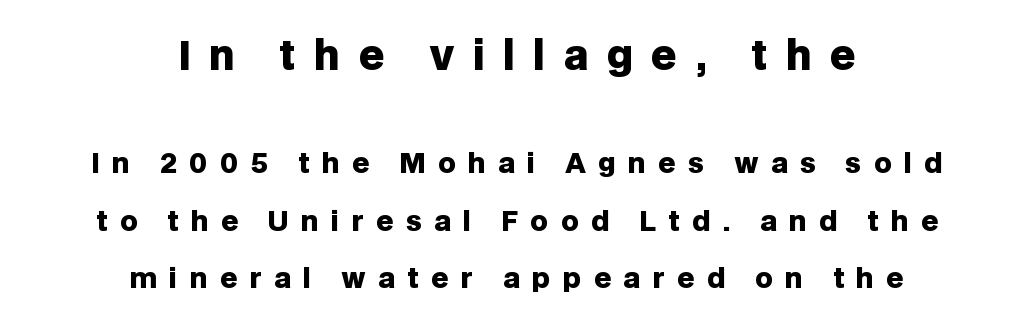
The image shows 40 px heavy sans-serif type, upright; set centered, loose line spacing (2.13x), unusually wide letter spacing (+0.46 em), not underlined; the first (top) block is 1.48x larger; low stroke contrast and a large x-height.
